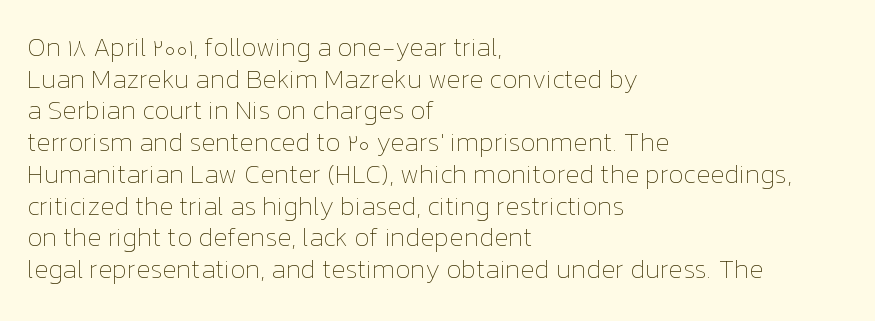
{"italic": "no", "bold": "no", "underline": "no", "align": "left", "line_spacing_ratio": 1.22, "letter_spacing": "normal", "letter_spacing_em": 0.0, "glyph_px": 26}
